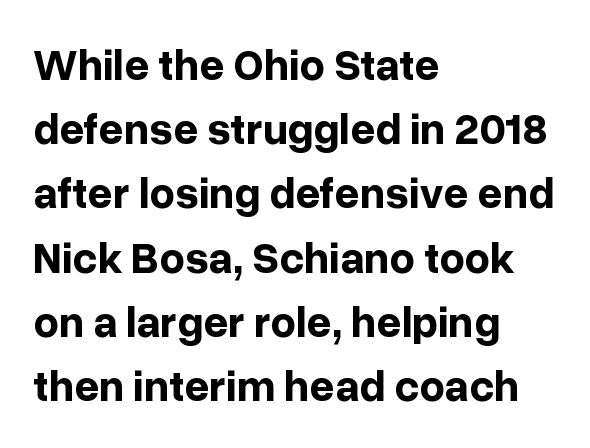
These lines carry a lot of weight — the face is fully bold. These lines sit exactly where default settings would place them. Type without underlining. This is roman type, the default non-slanted kind. Nothing sits at the stroke ends, so this counts as sans-serif. Line beginnings align vertically; line endings do not.
